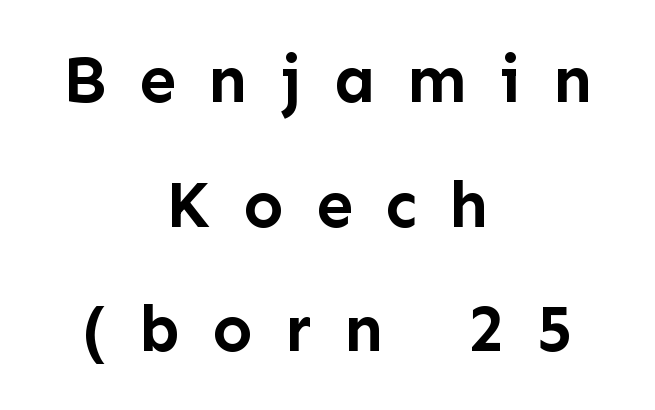
{"serif": "no", "italic": "no", "bold": "yes", "weight": "semibold", "width": "normal", "stroke_contrast": "low", "x_height": "medium", "monospaced": "no", "underline": "no", "align": "center", "line_spacing_ratio": 1.89, "letter_spacing": "wide", "letter_spacing_em": 0.49, "glyph_px": 66}
